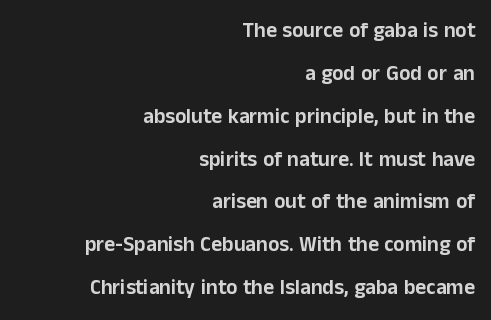
Q: Is the text italic (slanted)? A: No, it is upright.
Q: Is the text underlined? A: No.
Q: How is the paragraph aligned? A: Right-aligned.
Q: Is the spacing between letters normal or unusually wide? A: Normal.
Q: Is the spacing between lines tight, normal or loose? A: Loose.
